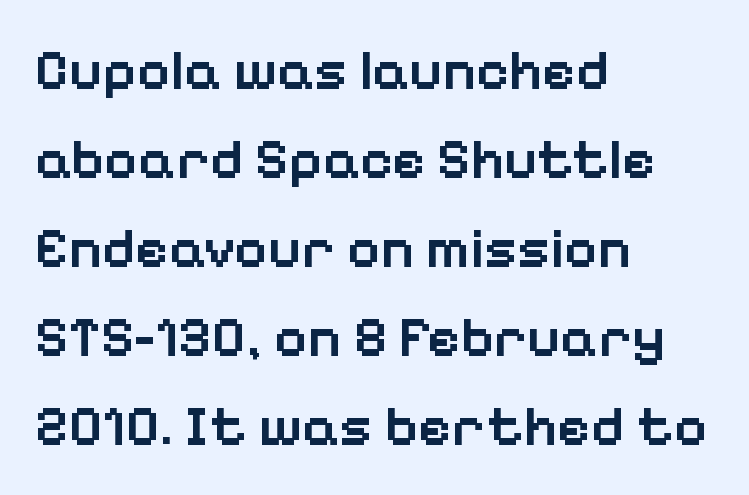
The image shows 57 px semibold sans-serif type, upright; set left-aligned, normal line spacing (1.56x), normal letter spacing, not underlined; low stroke contrast and a medium x-height.
